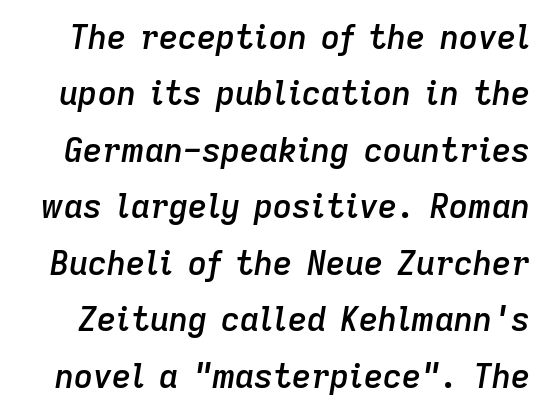
{"italic": "yes", "lean": "right", "slant_degrees": 9, "bold": "semi", "weight": "semibold", "width": "normal", "stroke_contrast": "low", "x_height": "medium", "monospaced": "no", "underline": "no", "line_spacing_ratio": 1.71, "letter_spacing": "normal", "letter_spacing_em": 0.0, "glyph_px": 33}
